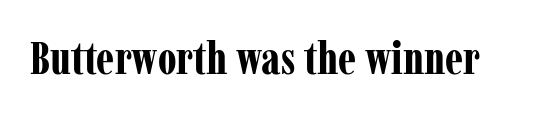
Short note: letters normally spaced. Upright lettering throughout. The passage shown is typed in a proportional face where columns would drift. This sample uses a serif face. The baseline area is clear. This is heavy type, rendered in bold.
